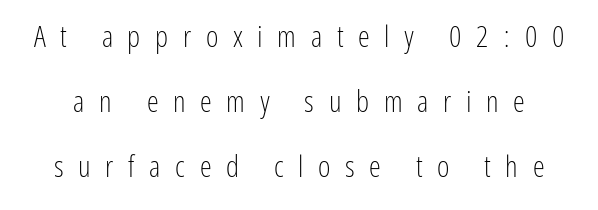
{"serif": "no", "italic": "no", "bold": "no", "weight": "light", "width": "condensed", "stroke_contrast": "low", "x_height": "medium", "monospaced": "no", "underline": "no", "line_spacing": "loose", "line_spacing_ratio": 2.16, "letter_spacing": "wide", "letter_spacing_em": 0.49, "glyph_px": 30}
